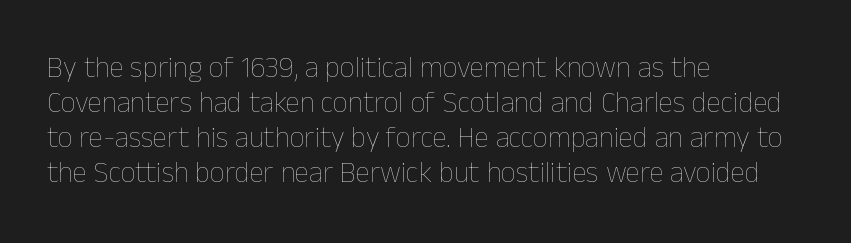
Here the glyphs are tracked normally, forming tight word shapes. A classic flush-left, rag-right setting is used for this passage. The font sits on the lighter half of the weight spectrum, regular included. The rendering uses natural spacing where letterforms have individual widths.
